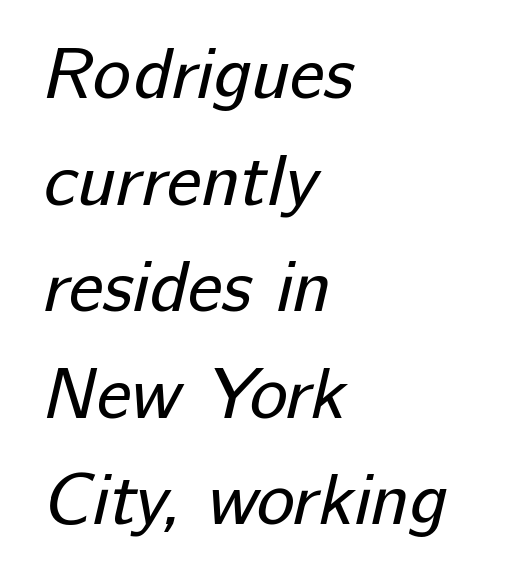
Q: Is the text bold? A: No.
Q: Is the typeface a serif or a sans-serif typeface? A: Sans-serif.
Q: Is the text underlined? A: No.
Q: How is the paragraph aligned? A: Left-aligned.
Q: Is the spacing between letters normal or unusually wide? A: Normal.
Q: Is the spacing between lines tight, normal or loose? A: Normal.
Q: Width (condensed, normal, or wide)? A: Normal.
Q: Stroke contrast? A: Low.
Q: x-height? A: Medium.
Q: Monospaced? A: No.
